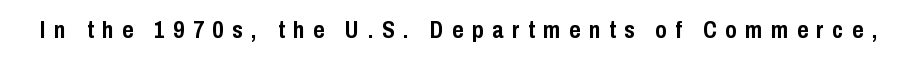
The specimen reads as upright at a glance. Bare-footed words on every line. In terms of letterspacing, this is a distinctly airy, spread setting. The glyphs have the mass of a bold cut.
